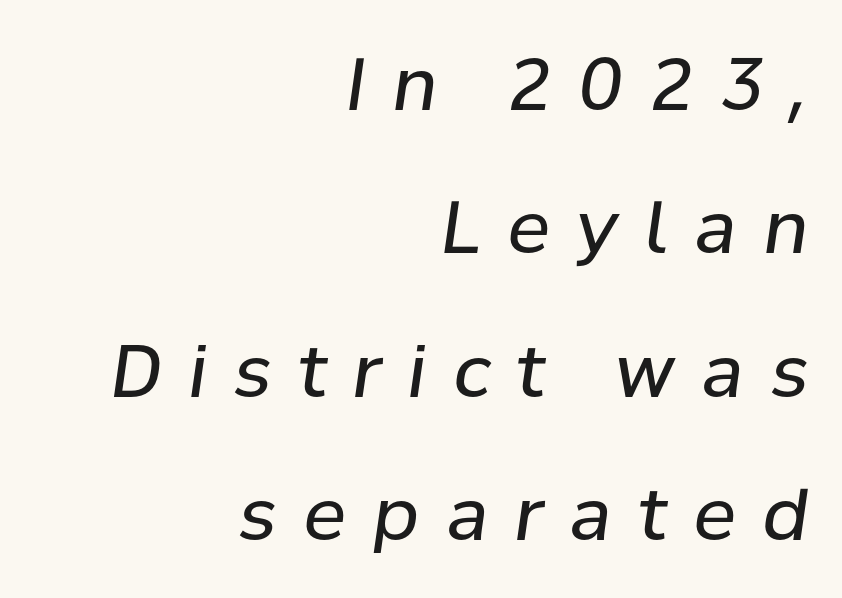
{"italic": "yes", "lean": "right", "slant_degrees": 8, "bold": "no", "weight": "regular", "width": "normal", "stroke_contrast": "low", "x_height": "medium", "monospaced": "no", "underline": "no", "align": "right", "line_spacing": "loose", "line_spacing_ratio": 1.99, "letter_spacing": "wide", "letter_spacing_em": 0.37, "glyph_px": 72}
